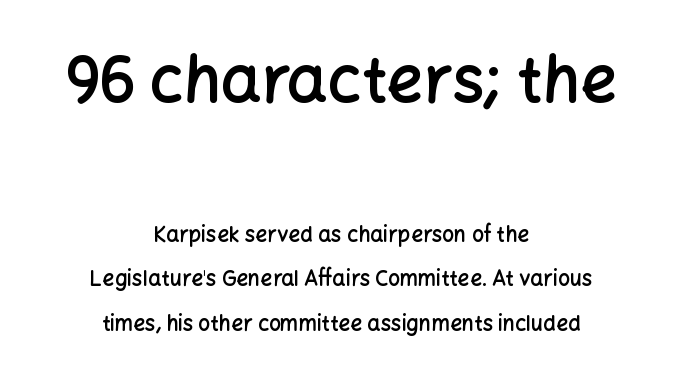
The lettering holds an erect, upright posture throughout. Look at the tracking — it's just the regular setting, nothing added. Short and long lines alike share a common midpoint. The face used here is a semibold: visibly heavier than regular, lighter than bold.
